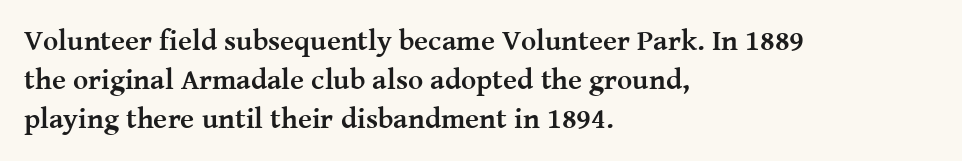
How would I describe the line gaps? Plain and ordinary. Each letter keeps its own natural width here, so spacing adapts to shape. What stands out about the letter spacing? Nothing — it is the standard amount. The letters stand straight up with perfectly vertical stems. In terms of letterform style, serifs are clearly present.
